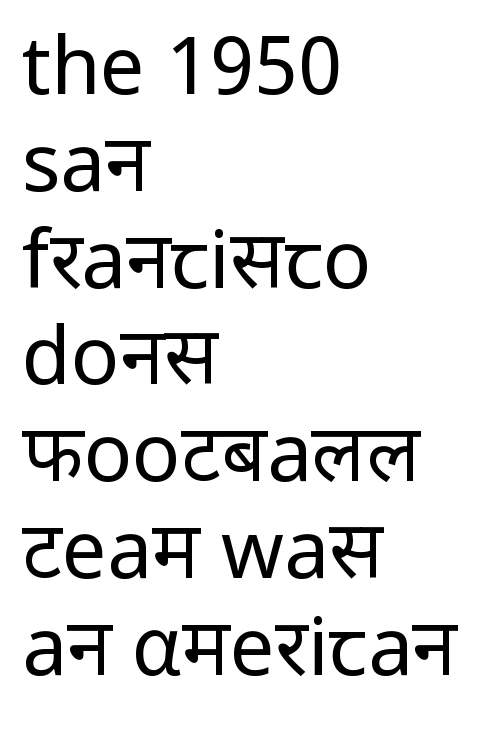
{"serif": "no", "italic": "no", "bold": "no", "weight": "regular", "width": "normal", "stroke_contrast": "low", "x_height": "medium", "monospaced": "no", "underline": "no", "align": "left", "line_spacing_ratio": 1.21, "letter_spacing": "normal", "letter_spacing_em": 0.0, "glyph_px": 80}
